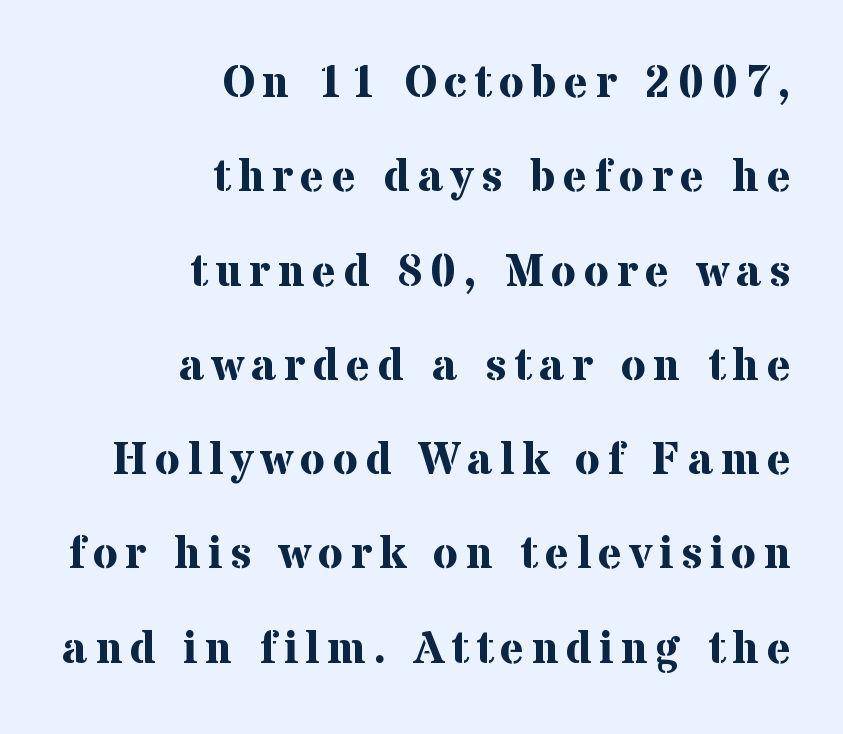
{"serif": "yes", "italic": "no", "bold": "yes", "weight": "bold", "width": "normal", "stroke_contrast": "medium", "x_height": "medium", "monospaced": "no", "underline": "no", "align": "right", "line_spacing": "loose", "line_spacing_ratio": 2.05, "glyph_px": 46}
